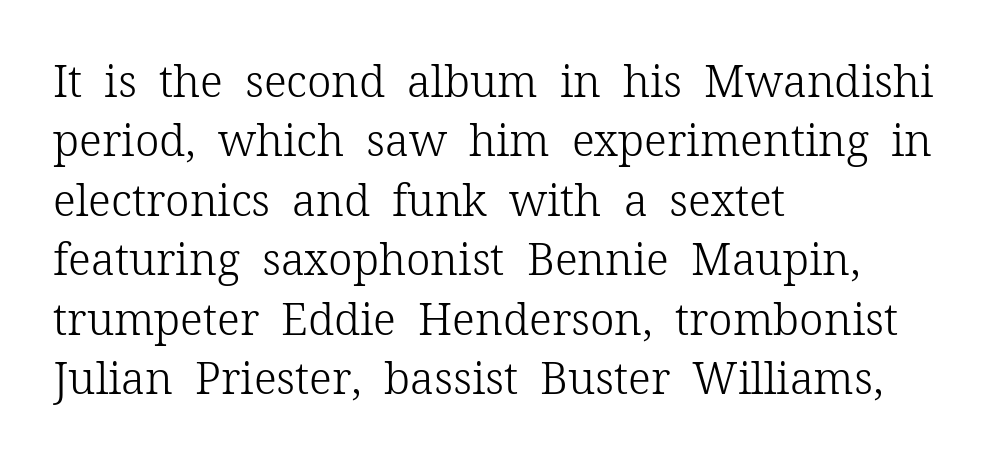
Q: Is the text bold? A: No.
Q: Is the text italic (slanted)? A: No, it is upright.
Q: Is the typeface a serif or a sans-serif typeface? A: Serif.
Q: Is the text underlined? A: No.
Q: How is the paragraph aligned? A: Left-aligned.
Q: Is the spacing between letters normal or unusually wide? A: Normal.
Q: Is the spacing between lines tight, normal or loose? A: Normal.
Q: Width (condensed, normal, or wide)? A: Normal.
Q: Stroke contrast? A: Low.
Q: x-height? A: Medium.
Q: Monospaced? A: No.
